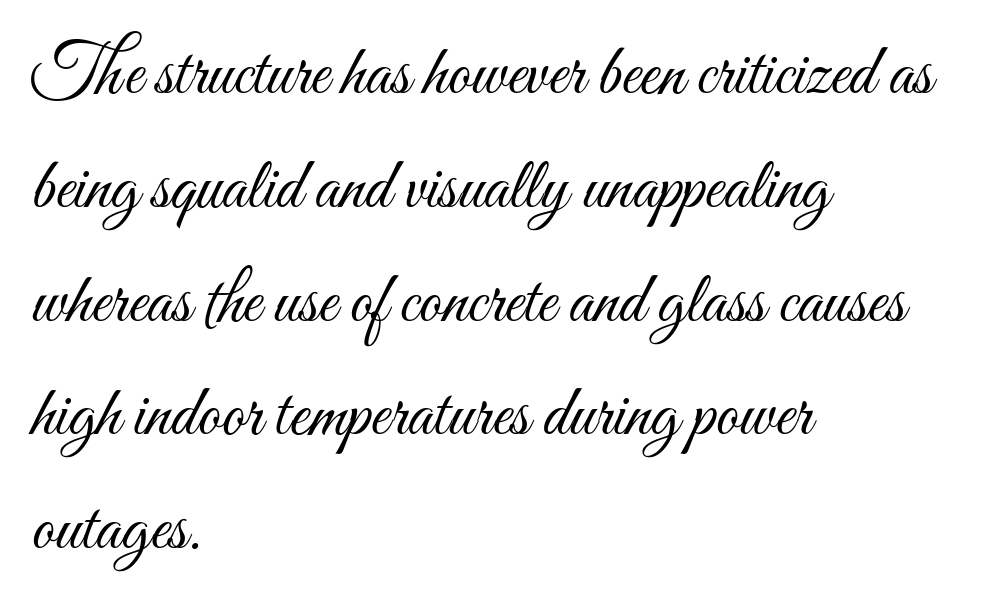
The tracking reads as untouched default to a designer's eye. Quick note: interline space is typical. The passage shown is typed in a proportional face where columns would drift. These glyphs show unthickened strokes, regular width or finer. The specimen omits any rule beneath the text block's lines.
